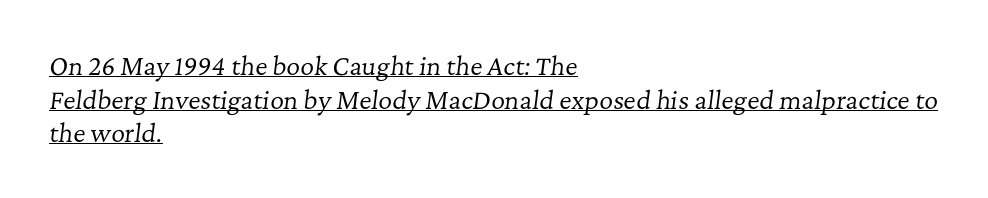
When letters slant like this, we call the style italic. Is the stroke heavy? The answer is a plain regular-or-lighter. Short note: letters normally spaced. The rendering uses a moderate line-height, typical for paragraphs.
